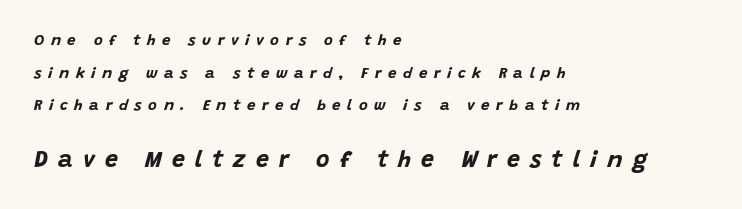
The line texture is sparse and dotted thanks to wide tracking. An italicized treatment has been applied to the whole sample. Stroke thickness is high; the sample reads as a true bold. Which chunk is bigger? The second one — the bottom block dwarfs the top. The strip under each line holds only bare page.
